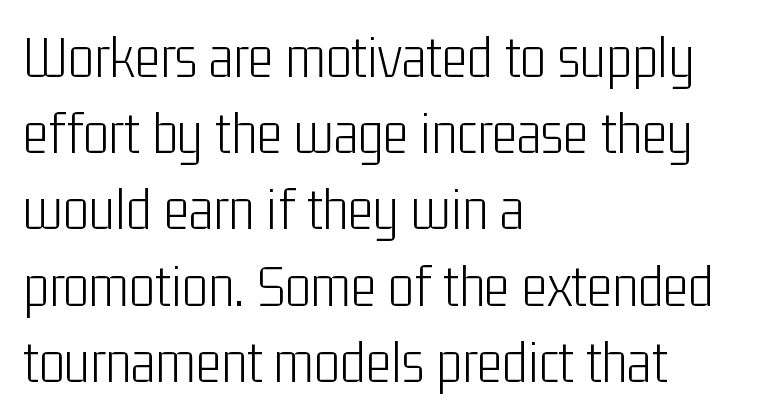
Q: Is the text bold? A: No.
Q: Is the text italic (slanted)? A: No, it is upright.
Q: Is the typeface a serif or a sans-serif typeface? A: Sans-serif.
Q: Is the text underlined? A: No.
Q: How is the paragraph aligned? A: Left-aligned.
Q: Is the spacing between letters normal or unusually wide? A: Normal.
Q: Is the spacing between lines tight, normal or loose? A: Normal.
Q: Width (condensed, normal, or wide)? A: Condensed.
Q: Stroke contrast? A: Low.
Q: x-height? A: Medium.
Q: Monospaced? A: No.
